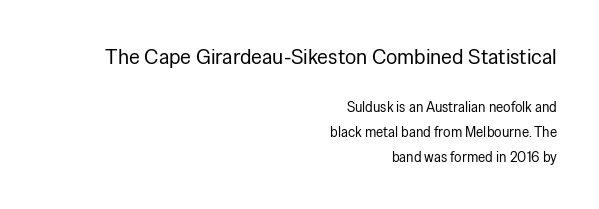
Quick note: underline off. Spacing between characters is what you'd get straight out of the box. Heft: none added — not bold. These lines were composed using upright roman letters.
